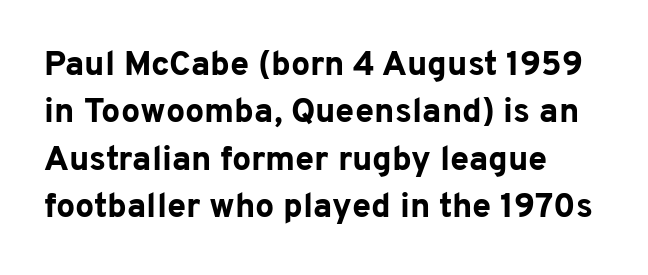
The lines are quadded left. Lines of text with bare space underneath. This rendering leaves character spacing at its baseline value. Ordinary non-slanted type is in use. I'd call this a sans setting — the letters go barefoot.
